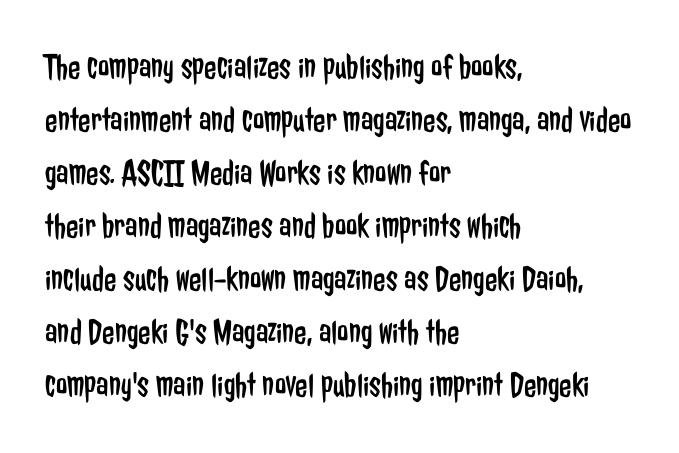
Q: Is the text bold? A: No.
Q: Is the text italic (slanted)? A: No, it is upright.
Q: Is the typeface a serif or a sans-serif typeface? A: Sans-serif.
Q: Is the text underlined? A: No.
Q: How is the paragraph aligned? A: Left-aligned.
Q: Is the spacing between letters normal or unusually wide? A: Normal.
Q: Is the spacing between lines tight, normal or loose? A: Normal.
Q: Width (condensed, normal, or wide)? A: Condensed.
Q: Stroke contrast? A: Low.
Q: x-height? A: Medium.
Q: Monospaced? A: No.
